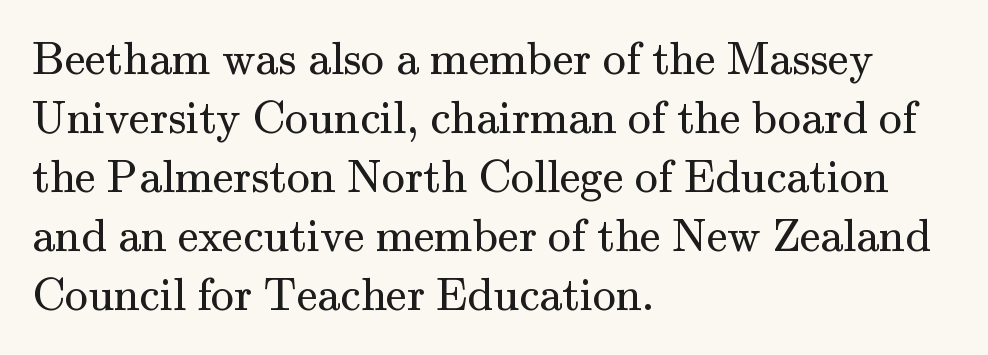
{"serif": "yes", "italic": "no", "bold": "no", "weight": "regular", "width": "normal", "stroke_contrast": "medium", "x_height": "small", "monospaced": "no", "underline": "no", "align": "left", "line_spacing": "normal", "line_spacing_ratio": 1.28, "letter_spacing": "normal", "letter_spacing_em": 0.0, "glyph_px": 46}
